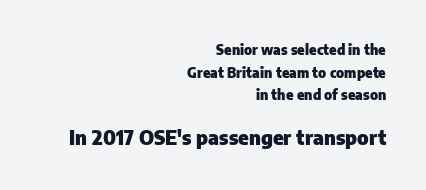
Default kerning and tracking; the words read as compact shapes. Underline: absent. As a designer I'd log this as weight 700, bold. Bigger letters appear in the bottom chunk; the top chunk is reduced. The space between consecutive lines is moderate.
